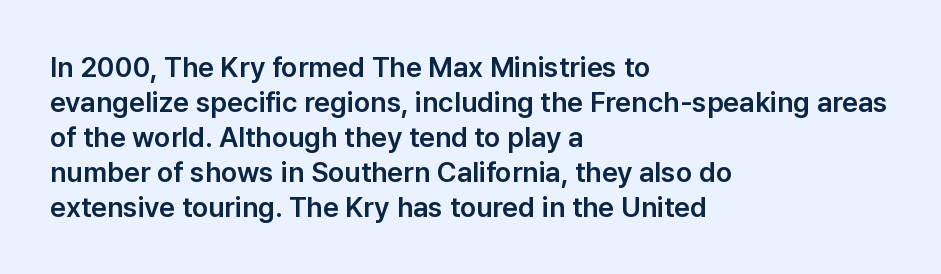
The image shows 28 px sans-serif type, upright; set left-aligned, normal line spacing (1.25x), normal letter spacing, not underlined; low stroke contrast and a medium x-height.
